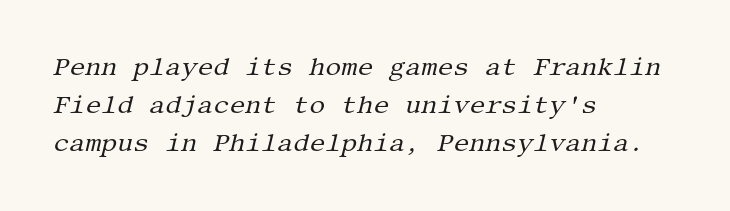
The image shows 25 px text type, italic (leaning right); set left-aligned, normal line spacing (1.53x), normal letter spacing, not underlined.
